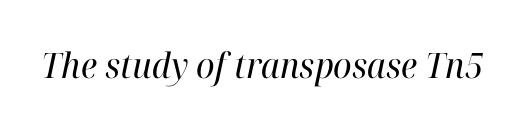
This rendering leaves character spacing at its baseline value. This sample uses an oblique cut, with every glyph tilted off the vertical. Classification — serif. Each stroke keeps to a modest, everyday thickness or less.
